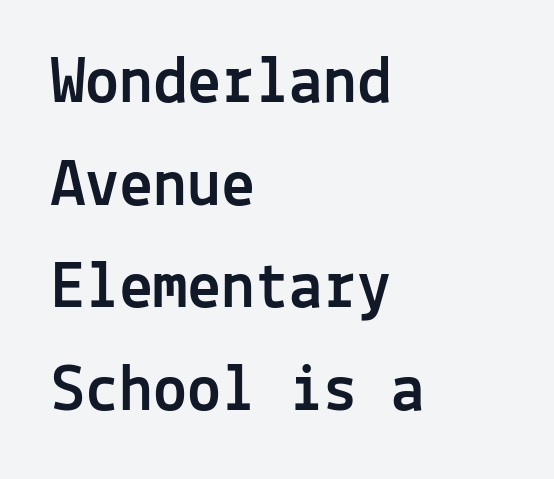
The image shows 68 px sans-serif type, upright, monospaced; set left-aligned, normal line spacing (1.51x), normal letter spacing, not underlined; a medium x-height.
